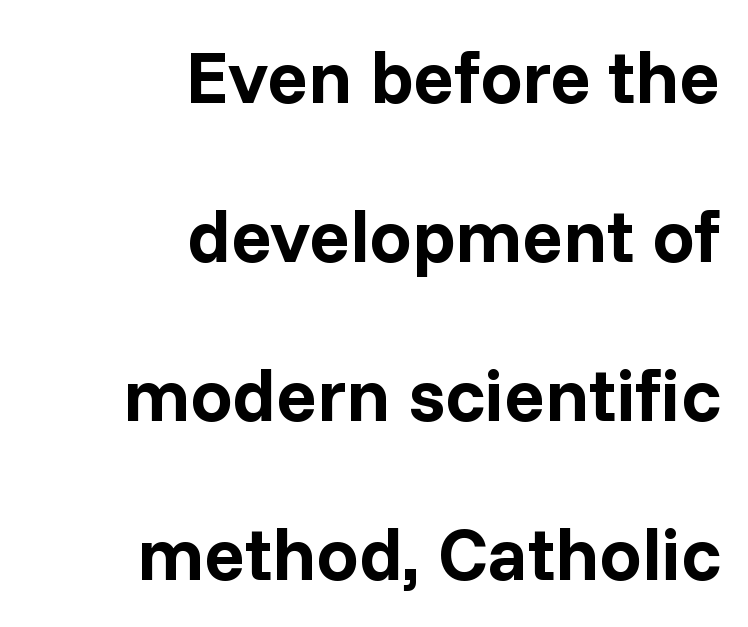
The space between consecutive lines is lavish. A typesetter would label this face a sans. Vertical strokes here are truly vertical. The type is set solid horizontally, with unmodified tracking.
